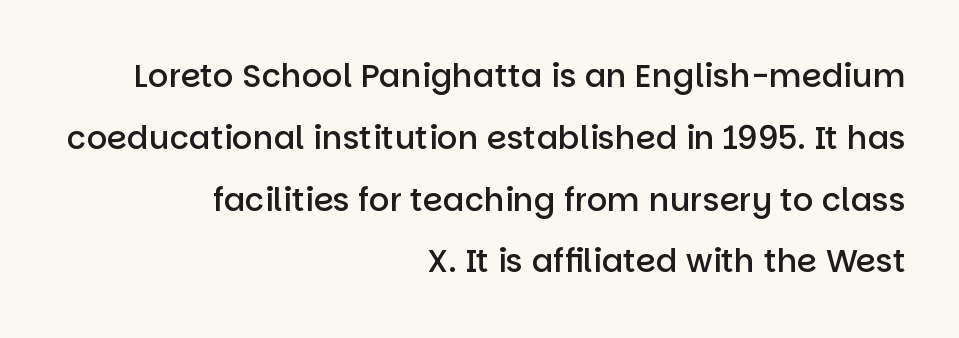
{"serif": "no", "italic": "no", "bold": "semi", "weight": "semibold", "width": "normal", "stroke_contrast": "low", "x_height": "large", "monospaced": "no", "underline": "no", "align": "right", "line_spacing": "loose", "line_spacing_ratio": 1.93, "letter_spacing": "normal", "letter_spacing_em": 0.0, "glyph_px": 32}
